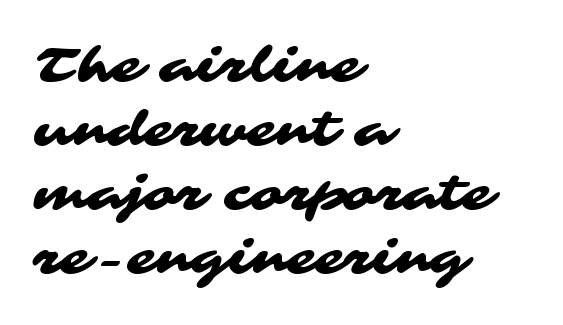
Q: Is the typeface a serif or a sans-serif typeface? A: Sans-serif.
Q: Is the text underlined? A: No.
Q: How is the paragraph aligned? A: Left-aligned.
Q: Is the spacing between letters normal or unusually wide? A: Normal.
Q: Is the spacing between lines tight, normal or loose? A: Normal.
Q: Width (condensed, normal, or wide)? A: Wide.
Q: Stroke contrast? A: Medium.
Q: x-height? A: Medium.
Q: Monospaced? A: No.
